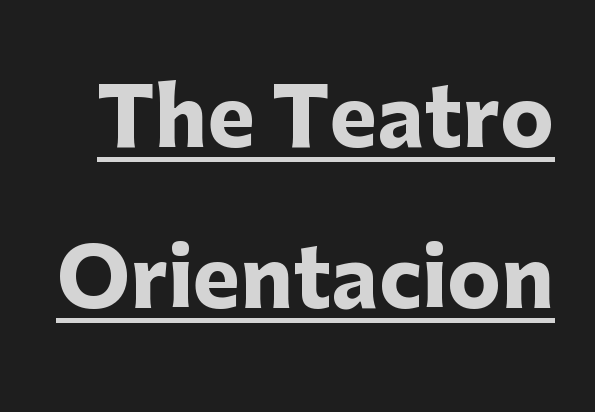
{"serif": "no", "italic": "no", "bold": "yes", "weight": "heavy", "width": "normal", "stroke_contrast": "low", "x_height": "medium", "monospaced": "no", "underline": "yes", "line_spacing": "loose", "line_spacing_ratio": 2.01, "letter_spacing": "normal", "letter_spacing_em": 0.0, "glyph_px": 80}
